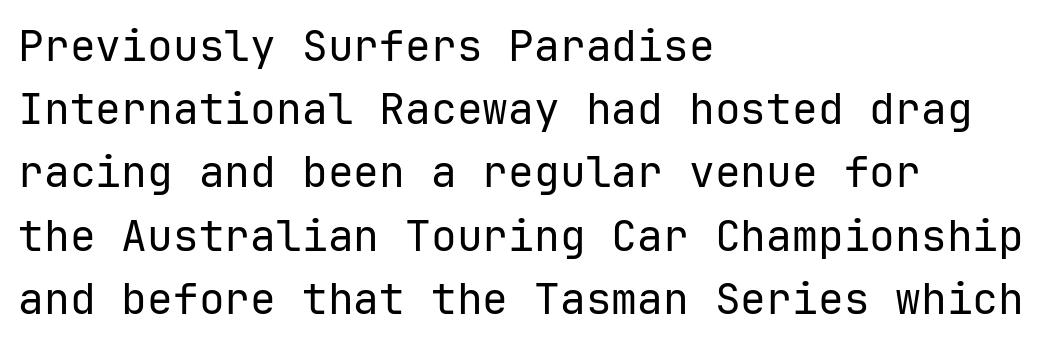
The image shows 43 px regular-weight sans-serif type, upright, monospaced; set left-aligned, normal line spacing (1.47x), normal letter spacing, not underlined; low stroke contrast and a medium x-height.
